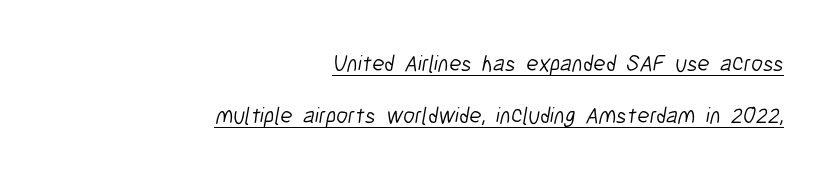
{"bold": "no", "underline": "yes", "align": "right", "line_spacing": "loose", "line_spacing_ratio": 2.27, "letter_spacing": "normal", "letter_spacing_em": 0.0, "glyph_px": 23}
